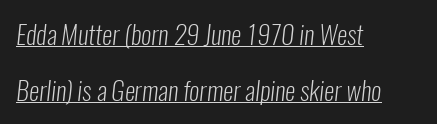
The image shows 26 px text type; set left-aligned, loose line spacing (2.14x), normal letter spacing, underlined.
